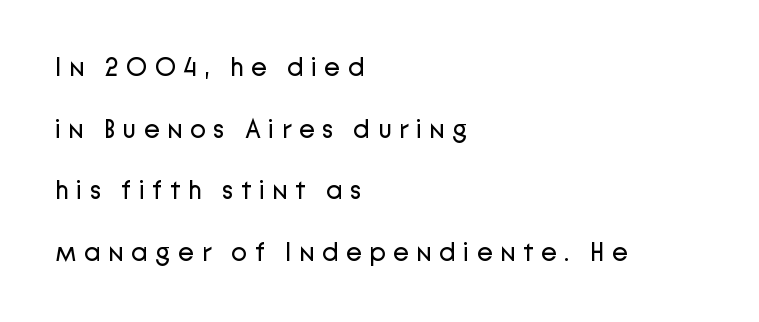
Whoever set this chose breathing room over compactness in the vertical rhythm. The space directly below the letters is spotless. The face looks like a standard text weight, possibly lighter. The typesetter chose a ragged-right arrangement here. When letters stand straight like this, we call the style roman or upright.
